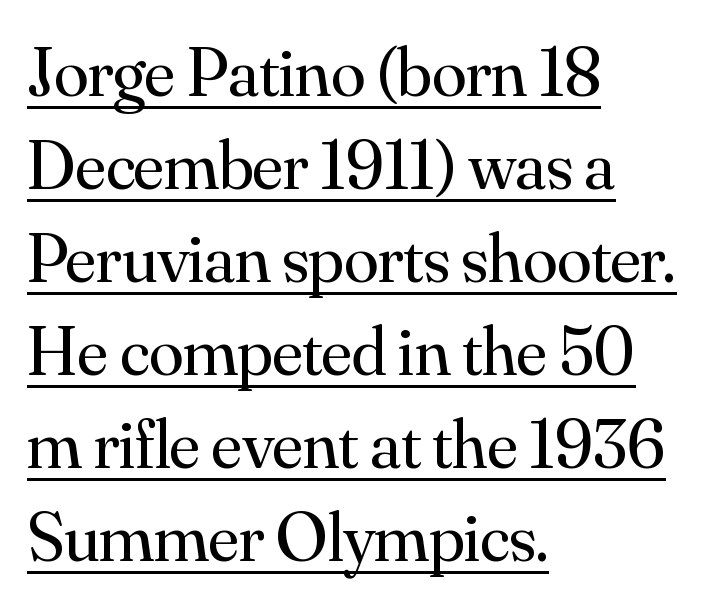
Q: Is the text bold? A: No.
Q: Is the text italic (slanted)? A: No, it is upright.
Q: Is the typeface a serif or a sans-serif typeface? A: Serif.
Q: Is the text underlined? A: Yes.
Q: How is the paragraph aligned? A: Left-aligned.
Q: Is the spacing between letters normal or unusually wide? A: Normal.
Q: Is the spacing between lines tight, normal or loose? A: Normal.
Q: Width (condensed, normal, or wide)? A: Normal.
Q: Stroke contrast? A: Medium.
Q: x-height? A: Small.
Q: Monospaced? A: No.
